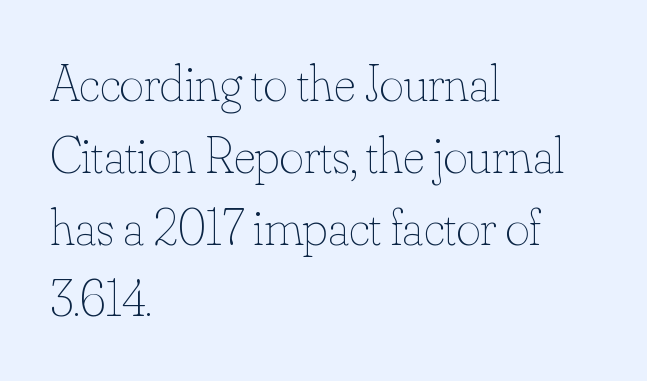
{"italic": "no", "bold": "no", "weight": "thin", "width": "normal", "stroke_contrast": "low", "x_height": "small", "monospaced": "no", "underline": "no", "align": "left", "line_spacing": "normal", "line_spacing_ratio": 1.38, "letter_spacing": "normal", "letter_spacing_em": 0.0, "glyph_px": 52}
